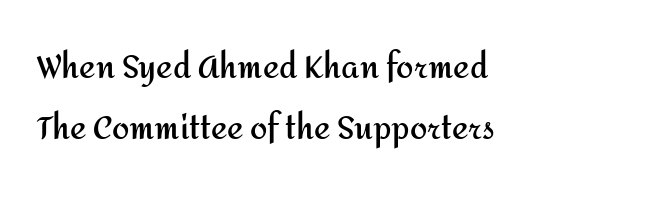
Look at the tracking — it's just the regular setting, nothing added. This rendering employs a face without finishing strokes, i.e., a sans-serif. Unmarked baselines from the first word to the last. The rendering uses natural spacing where letterforms have individual widths.
